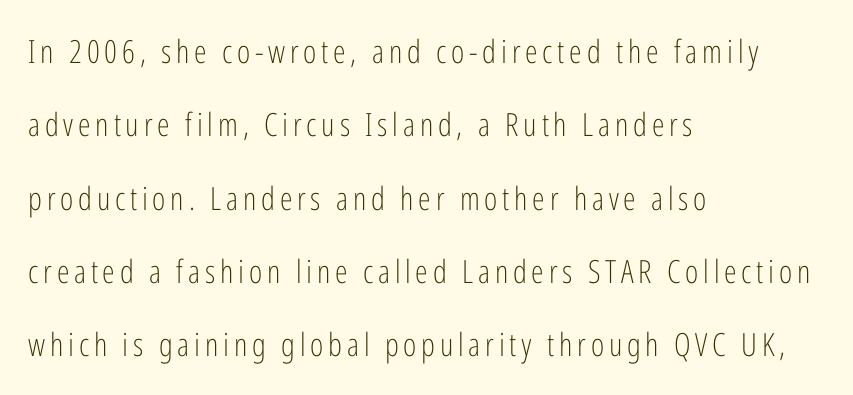
The image shows 32 px light, condensed sans-serif type, upright; set left-aligned, loose line spacing (2.29x), not underlined; low stroke contrast and a medium x-height.
